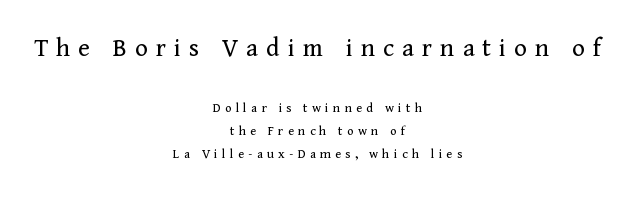
Letters have the restrained weight of plain body copy at most. The rendering shrinks the type as you move from the upper chunk to the lower. Upright lettering throughout. The paragraph has two soft edges and a firm central axis.
